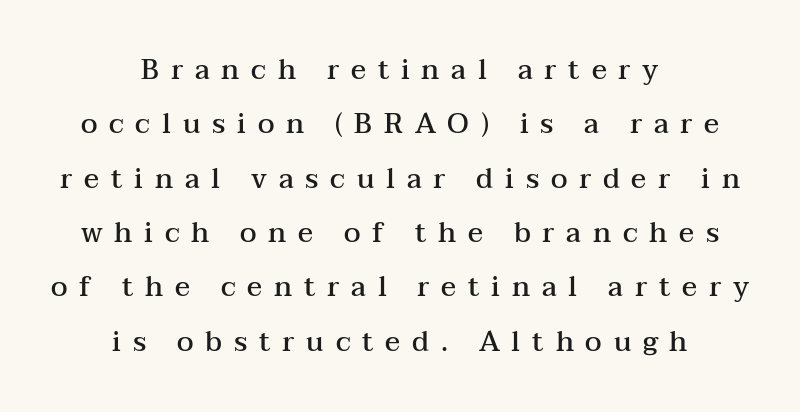
Q: Is the text bold? A: Semi-bold.
Q: Is the text italic (slanted)? A: No, it is upright.
Q: Is the typeface a serif or a sans-serif typeface? A: Serif.
Q: Is the text underlined? A: No.
Q: How is the paragraph aligned? A: Centered.
Q: Is the spacing between letters normal or unusually wide? A: Unusually wide.
Q: Is the spacing between lines tight, normal or loose? A: Loose.
Q: Width (condensed, normal, or wide)? A: Wide.
Q: Stroke contrast? A: Medium.
Q: x-height? A: Medium.
Q: Monospaced? A: No.
